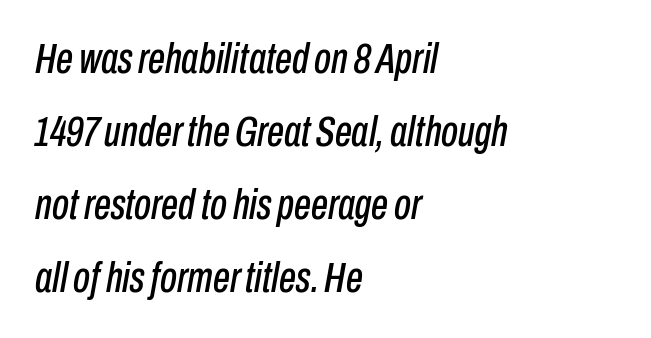
The image shows 43 px condensed type, italic (leaning right); set left-aligned, normal line spacing (1.7x), normal letter spacing, not underlined; low stroke contrast and a medium x-height.
